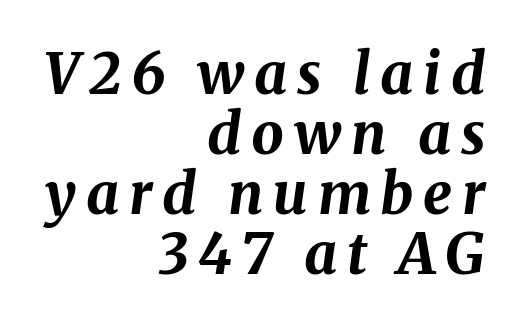
Closely set lines give the paragraph a compact silhouette. Italic: yes, the glyphs are oblique. How heavy is the stroke? Heavy — this is a bold. A typesetter would call this proportional, since set widths differ per character.
